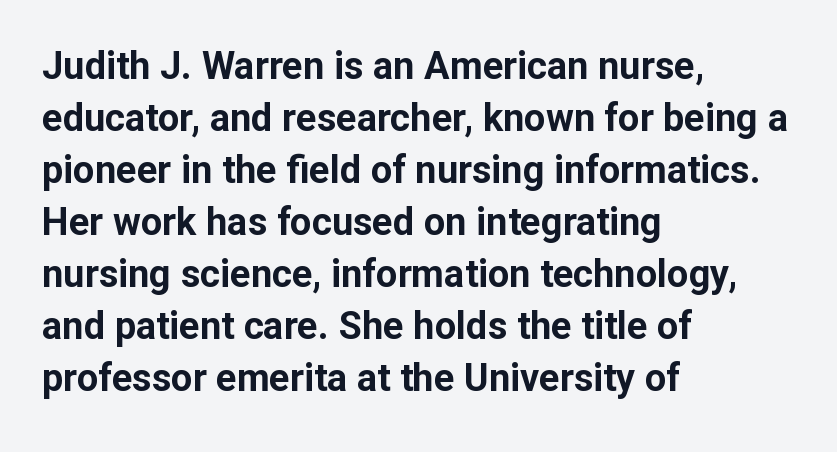
All the whitespace from short lines collects on the right. Quick note: not italic, upright. Chunky letters — that's bold for sure. Spacing verdict: proportional, widths tailored to each character. The block of text has a typical density, with ordinary space between rows. Serif or sans? Sans — the stroke terminals are bare.
